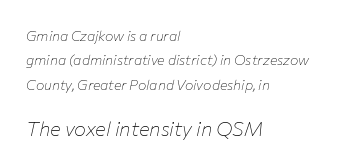
Q: Is the text bold? A: No.
Q: Is the text italic (slanted)? A: Yes, it leans right by about 12 degrees.
Q: Is the text underlined? A: No.
Q: How is the paragraph aligned? A: Left-aligned.
Q: Is the spacing between letters normal or unusually wide? A: Normal.
Q: Which block of text is set in a larger size, the first (top) or the second (bottom)? A: The second (bottom) one.
